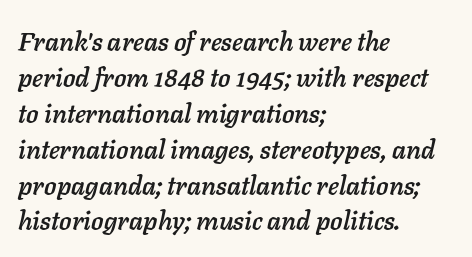
The image shows 26 px text type, italic (leaning right); set left-aligned, normal line spacing (1.38x), normal letter spacing, not underlined.
